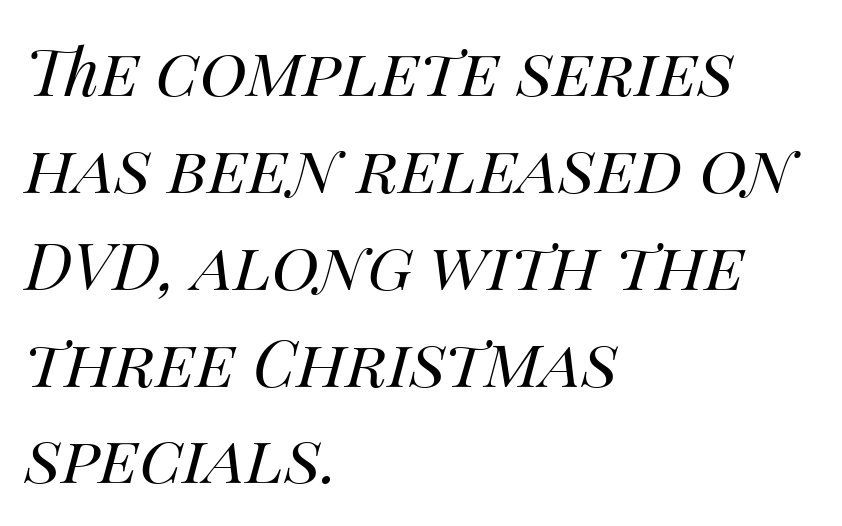
Q: Is the text bold? A: No.
Q: Is the text italic (slanted)? A: Yes, it leans right by about 14 degrees.
Q: Is the text underlined? A: No.
Q: How is the paragraph aligned? A: Left-aligned.
Q: Is the spacing between letters normal or unusually wide? A: Normal.
Q: Is the spacing between lines tight, normal or loose? A: Normal.
Q: Width (condensed, normal, or wide)? A: Normal.
Q: Stroke contrast? A: Medium.
Q: x-height? A: Large.
Q: Monospaced? A: No.
